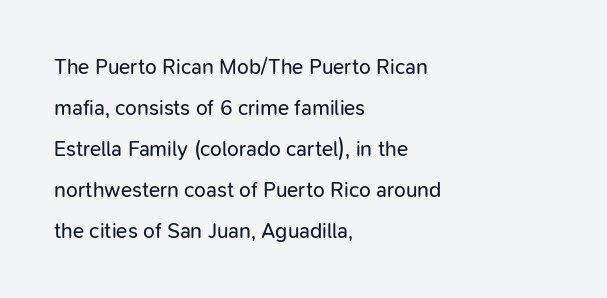
The image shows 21 px text type, upright; set left-aligned, loose line spacing (1.95x), normal letter spacing, not underlined.
